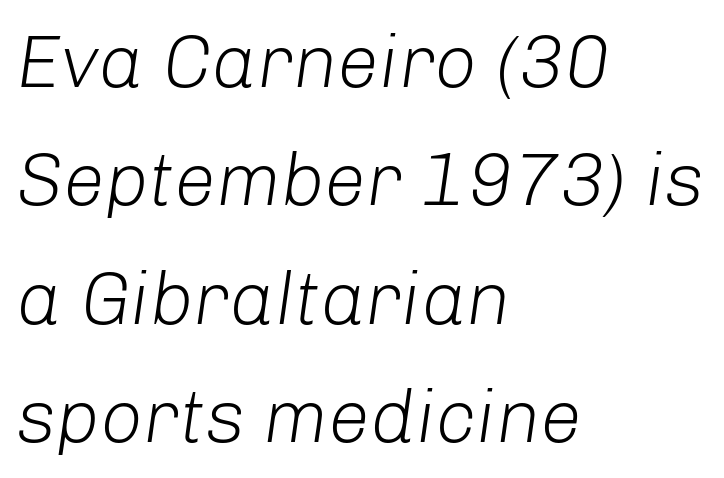
{"italic": "yes", "lean": "right", "slant_degrees": 8, "bold": "no", "weight": "light", "width": "normal", "stroke_contrast": "low", "x_height": "medium", "monospaced": "no", "underline": "no", "align": "left", "line_spacing": "normal", "line_spacing_ratio": 1.58, "letter_spacing": "normal", "letter_spacing_em": 0.0, "glyph_px": 75}
